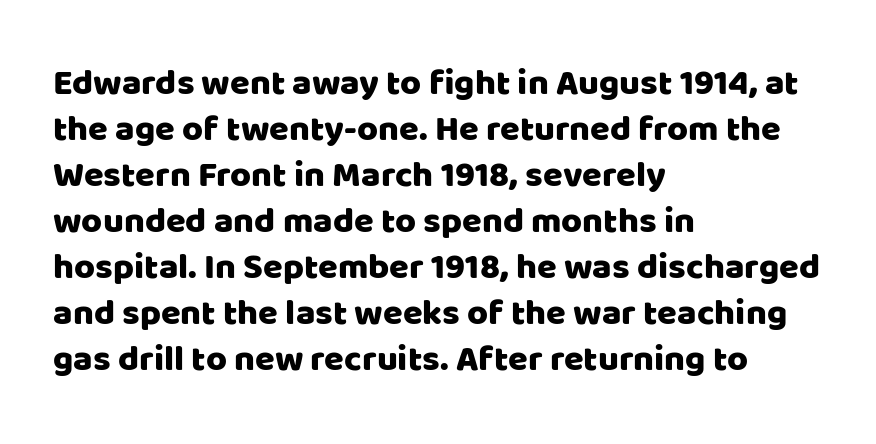
{"serif": "no", "italic": "no", "width": "normal", "stroke_contrast": "low", "x_height": "large", "monospaced": "no", "underline": "no", "align": "left", "line_spacing": "normal", "line_spacing_ratio": 1.28, "letter_spacing": "normal", "letter_spacing_em": 0.0, "glyph_px": 36}
